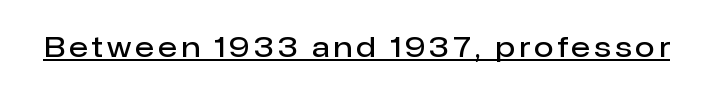
You can tell from the bare stems that sans-serif type was used. You could not count columns in this text — the font is proportionally spaced. These lines carry some extra weight — a demibold, not a full bold. Students, observe the line beneath the letters — that is underlining. Italic? Not at all — the glyphs are vertical.
